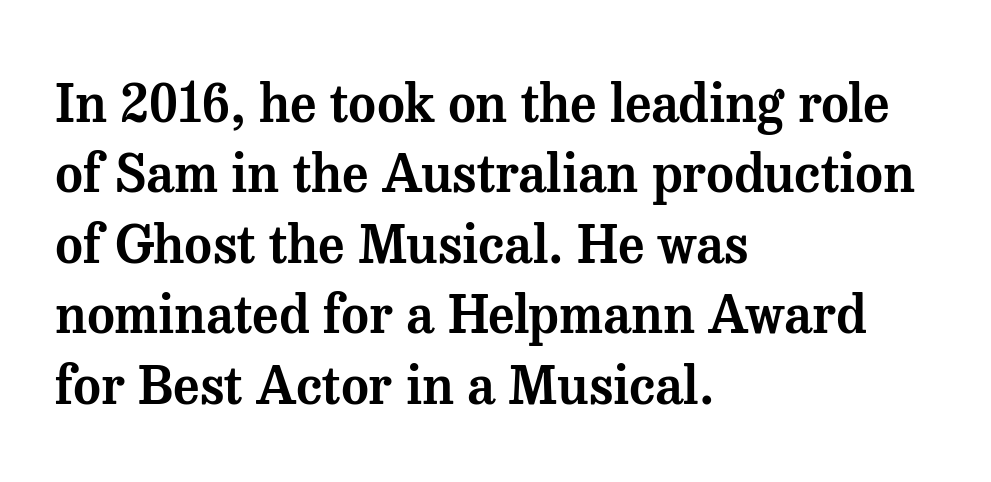
The image shows 53 px serif type, upright; set left-aligned, normal line spacing (1.33x), normal letter spacing, not underlined; medium stroke contrast and a medium x-height.
